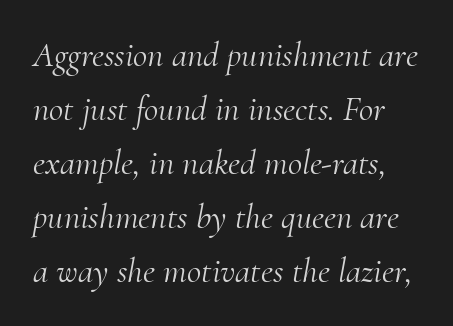
Q: Is the text bold? A: No.
Q: Is the text italic (slanted)? A: Yes, it leans right by about 10 degrees.
Q: Is the typeface a serif or a sans-serif typeface? A: Serif.
Q: Is the text underlined? A: No.
Q: Is the spacing between letters normal or unusually wide? A: Normal.
Q: Is the spacing between lines tight, normal or loose? A: Normal.
Q: Width (condensed, normal, or wide)? A: Normal.
Q: Stroke contrast? A: Medium.
Q: x-height? A: Small.
Q: Monospaced? A: No.
